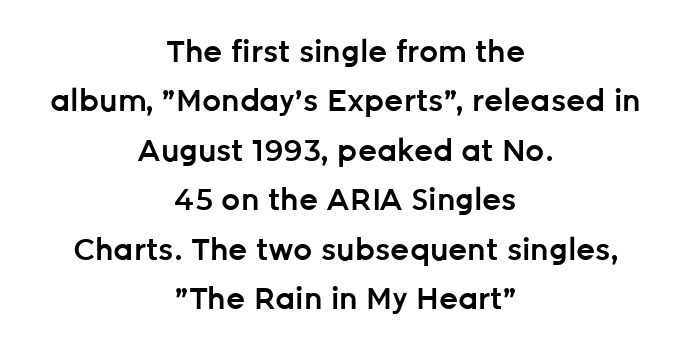
Q: Is the text bold? A: Semi-bold.
Q: Is the text italic (slanted)? A: No, it is upright.
Q: Is the typeface a serif or a sans-serif typeface? A: Sans-serif.
Q: Is the text underlined? A: No.
Q: How is the paragraph aligned? A: Centered.
Q: Is the spacing between letters normal or unusually wide? A: Normal.
Q: Is the spacing between lines tight, normal or loose? A: Normal.
Q: Width (condensed, normal, or wide)? A: Normal.
Q: Stroke contrast? A: Low.
Q: x-height? A: Medium.
Q: Monospaced? A: No.
